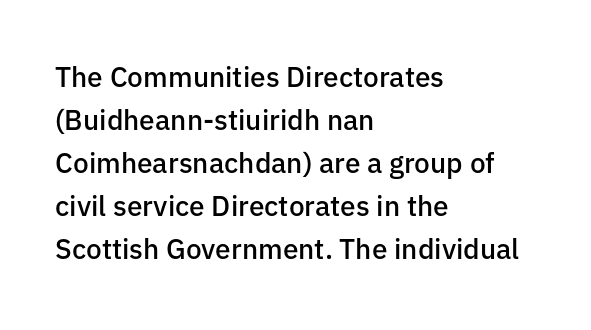
Q: Is the text bold? A: Semi-bold.
Q: Is the text italic (slanted)? A: No, it is upright.
Q: Is the typeface a serif or a sans-serif typeface? A: Sans-serif.
Q: Is the text underlined? A: No.
Q: How is the paragraph aligned? A: Left-aligned.
Q: Is the spacing between letters normal or unusually wide? A: Normal.
Q: Is the spacing between lines tight, normal or loose? A: Normal.
Q: Width (condensed, normal, or wide)? A: Normal.
Q: Stroke contrast? A: Low.
Q: x-height? A: Medium.
Q: Monospaced? A: No.
